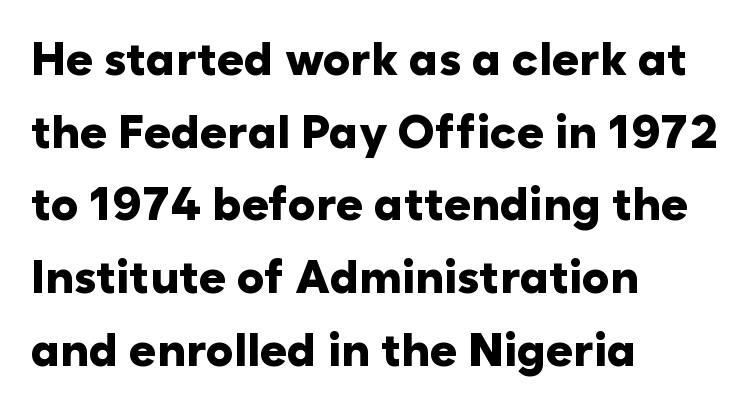
Q: Is the text bold? A: Yes.
Q: Is the text italic (slanted)? A: No, it is upright.
Q: Is the typeface a serif or a sans-serif typeface? A: Sans-serif.
Q: Is the text underlined? A: No.
Q: How is the paragraph aligned? A: Left-aligned.
Q: Is the spacing between letters normal or unusually wide? A: Normal.
Q: Is the spacing between lines tight, normal or loose? A: Normal.
Q: Width (condensed, normal, or wide)? A: Normal.
Q: Stroke contrast? A: Low.
Q: x-height? A: Medium.
Q: Monospaced? A: No.
